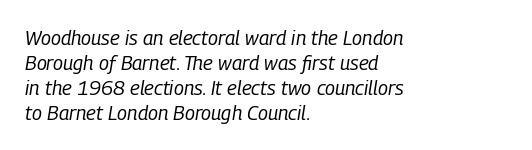
The image shows 20 px text type, italic (leaning right); set left-aligned, normal line spacing (1.25x), normal letter spacing, not underlined.
